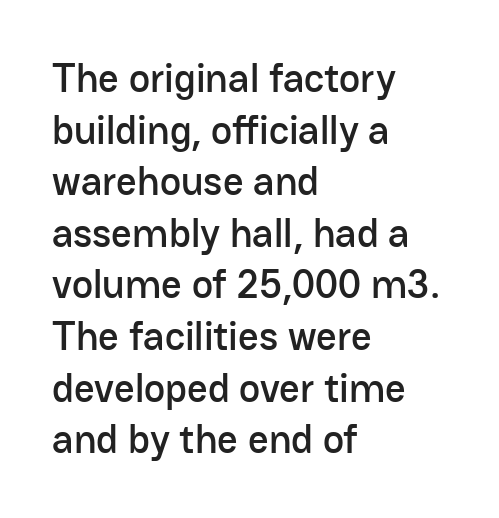
The image shows 40 px sans-serif type, upright; set left-aligned, normal line spacing (1.29x), normal letter spacing, not underlined; low stroke contrast and a medium x-height.
